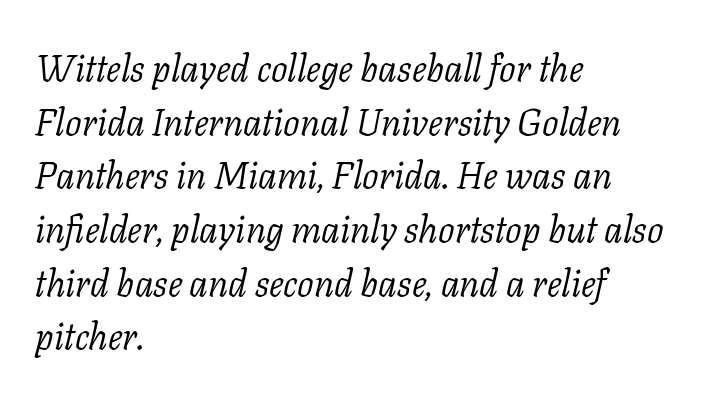
The image shows 37 px light serif type, italic (leaning right); set left-aligned, normal line spacing (1.45x), normal letter spacing, not underlined; low stroke contrast and a medium x-height.
